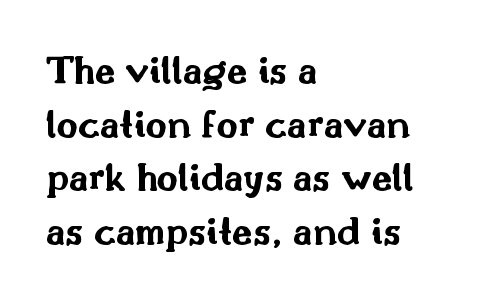
This rendering uses left alignment, leaving the right contour irregular. No extra tracking has been applied to these lines. The designer went with a sans here, leaving each stem footless. Proportional: the letters do not fall into vertical columns. Clear beneath every line of the passage.
